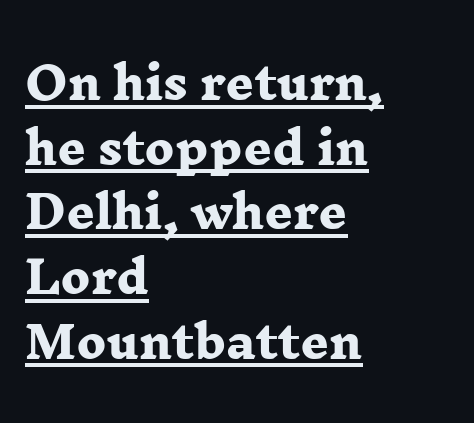
The image shows 44 px heavy, wide serif type; set left-aligned, normal line spacing (1.47x), normal letter spacing, underlined; low stroke contrast and a medium x-height.
